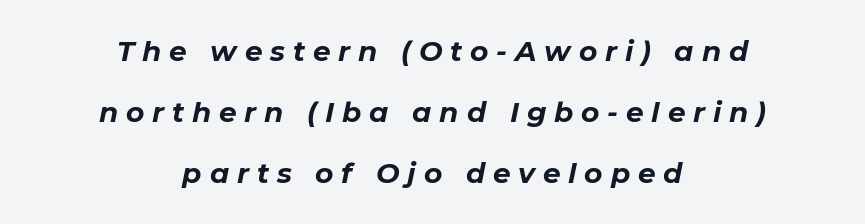
Q: Is the text bold? A: Yes.
Q: Is the text italic (slanted)? A: Yes, it leans right by about 11 degrees.
Q: Is the text underlined? A: No.
Q: How is the paragraph aligned? A: Centered.
Q: Is the spacing between letters normal or unusually wide? A: Unusually wide.
Q: Is the spacing between lines tight, normal or loose? A: Loose.
Q: Width (condensed, normal, or wide)? A: Normal.
Q: Stroke contrast? A: Low.
Q: x-height? A: Medium.
Q: Monospaced? A: No.
